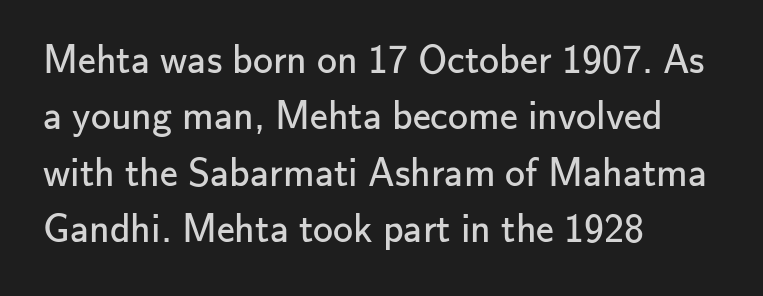
Spacing verdict: proportional, widths tailored to each character. This is the regular roman posture of the typeface. Descenders hang freely into open space. Is this a sans? Yes — the strokes have no serifs.
